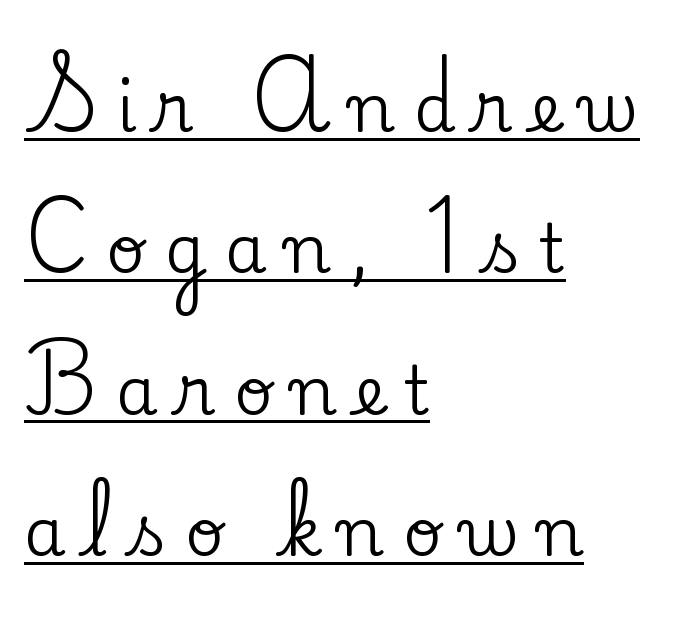
The image shows 67 px serif type, upright; set left-aligned, loose line spacing (2.11x), unusually wide letter spacing (+0.28 em), underlined; low stroke contrast and a small x-height.
